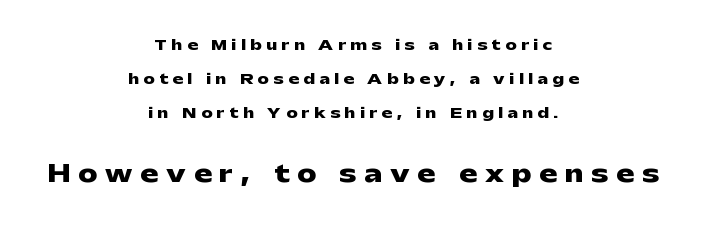
{"italic": "no", "bold": "yes", "underline": "no", "align": "center", "line_spacing": "loose", "line_spacing_ratio": 2.43, "letter_spacing": "wide", "letter_spacing_em": 0.33, "larger_block": "second", "size_ratio": 1.71, "glyph_px": 24}
